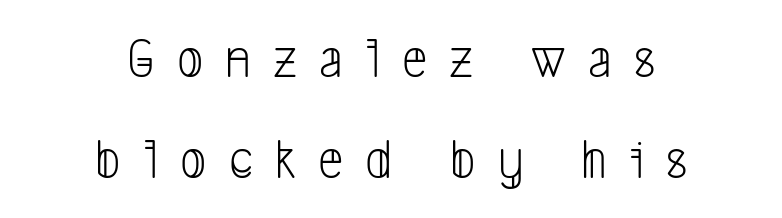
The image shows 57 px light, condensed sans-serif type; set centered, line spacing 1.78x, unusually wide letter spacing (+0.39 em), not underlined; low stroke contrast and a medium x-height.
